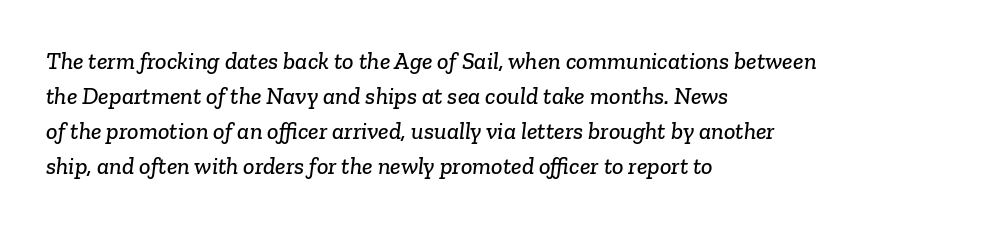
Students, note that the glyphs here touch the page at normal intervals. Left-aligned paragraph, ragged on the right. Check the space under the baseline: it is left empty. Notice how descenders clear the ascenders below comfortably — that's standard leading.
